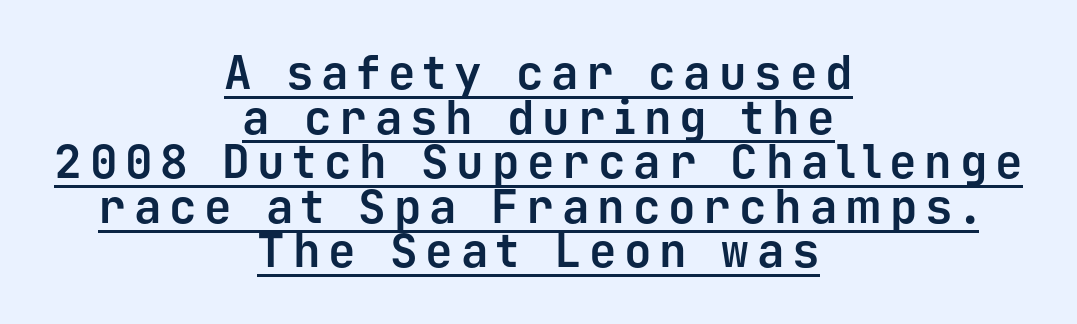
The image shows 46 px bold sans-serif type, upright, monospaced; set centered, tight line spacing (0.97x), underlined; low stroke contrast and a medium x-height.
